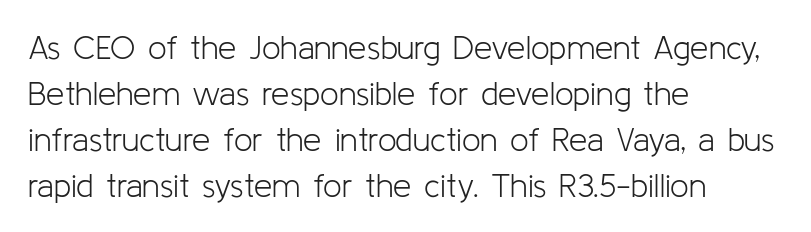
The image shows 33 px light sans-serif type, upright; set left-aligned, normal line spacing (1.39x), normal letter spacing, not underlined; low stroke contrast and a medium x-height.
